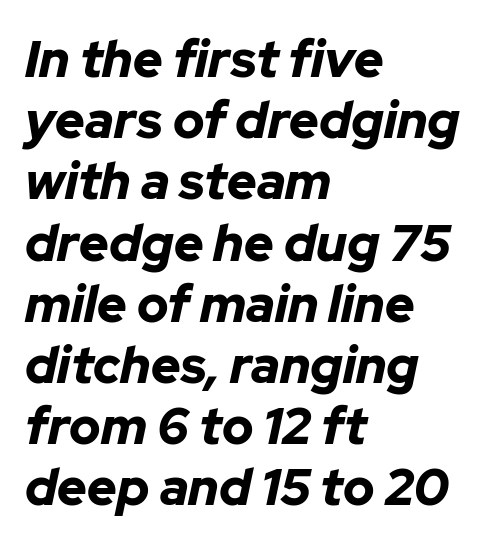
The image shows 51 px bold type, italic (leaning right); set left-aligned, line spacing 1.2x, normal letter spacing, not underlined; low stroke contrast and a medium x-height.
